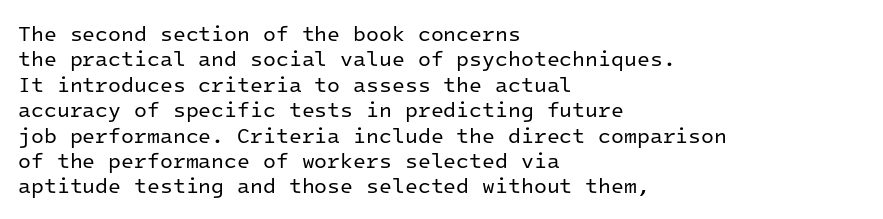
{"italic": "no", "bold": "no", "underline": "no", "align": "left", "line_spacing_ratio": 1.21, "letter_spacing": "normal", "letter_spacing_em": 0.0, "glyph_px": 21}
